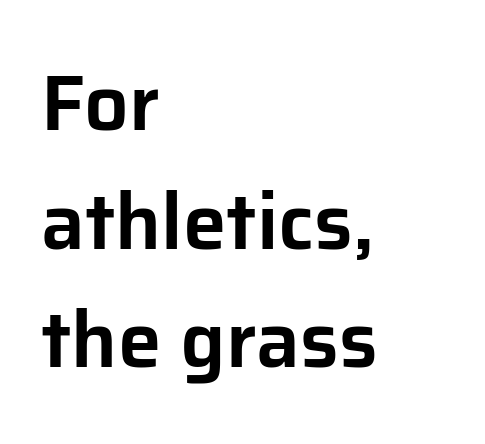
The vertical gap from one line to the next is medium. Caption: standard tracking, unaltered. Here the designer chose a conventional face with non-uniform glyph widths. Upright lettering throughout. This is sans-serif lettering, the kind often seen on screens and signage.
